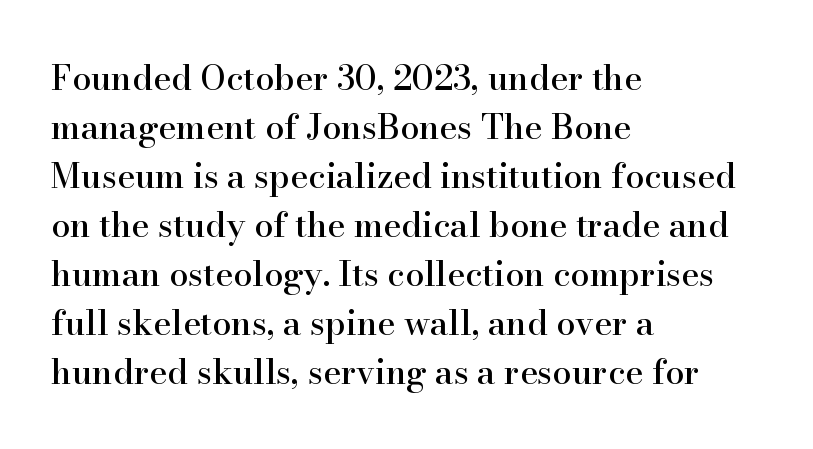
The characters display serif detailing at their extremities. This sample is left-justified, so line endings fall wherever the words run out. The rendering keeps characters at their native spacing. Varying glyph widths throughout — classic text-font behaviour. This is roman type, the default non-slanted kind.
